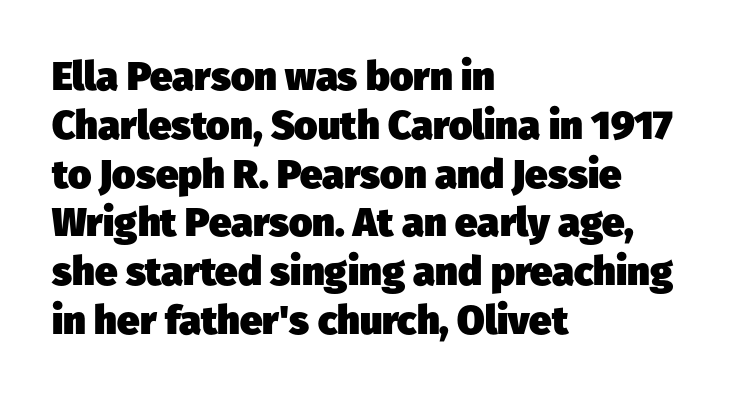
{"serif": "no", "bold": "yes", "weight": "heavy", "width": "normal", "stroke_contrast": "low", "x_height": "medium", "monospaced": "no", "underline": "no", "align": "left", "line_spacing_ratio": 1.22, "letter_spacing": "normal", "letter_spacing_em": 0.0, "glyph_px": 40}
